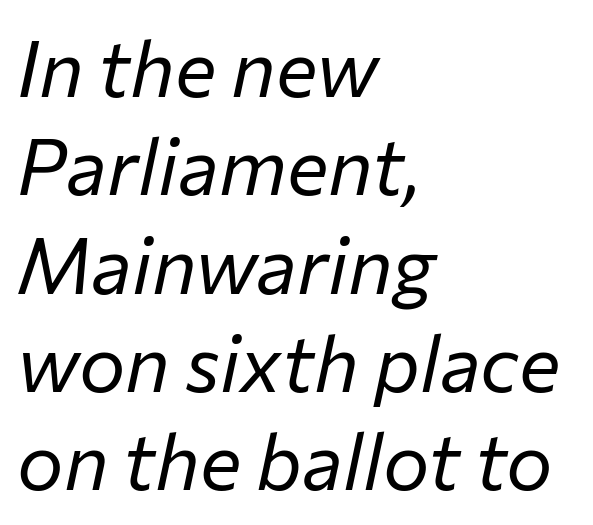
{"italic": "yes", "lean": "right", "slant_degrees": 12, "bold": "no", "weight": "regular", "width": "normal", "stroke_contrast": "low", "x_height": "medium", "monospaced": "no", "underline": "no", "align": "left", "line_spacing": "normal", "line_spacing_ratio": 1.26, "letter_spacing": "normal", "letter_spacing_em": 0.0, "glyph_px": 78}
